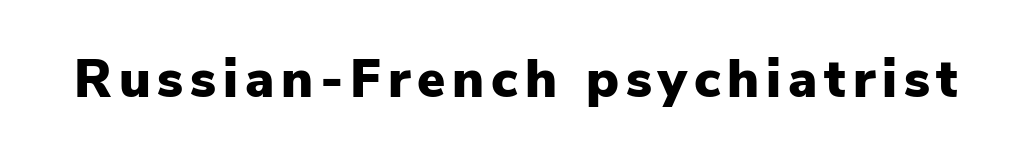
Q: Is the text bold? A: Yes.
Q: Is the text italic (slanted)? A: No, it is upright.
Q: Is the typeface a serif or a sans-serif typeface? A: Sans-serif.
Q: Is the text underlined? A: No.
Q: Width (condensed, normal, or wide)? A: Normal.
Q: Stroke contrast? A: Low.
Q: x-height? A: Medium.
Q: Monospaced? A: No.
